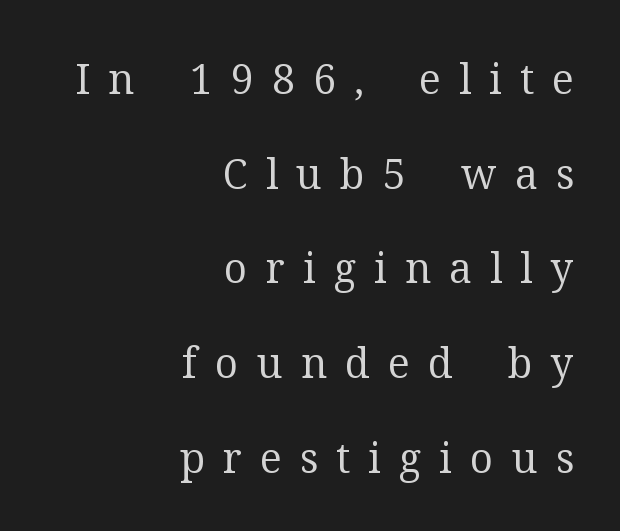
Q: Is the text bold? A: No.
Q: Is the text italic (slanted)? A: No, it is upright.
Q: Is the typeface a serif or a sans-serif typeface? A: Serif.
Q: Is the text underlined? A: No.
Q: How is the paragraph aligned? A: Right-aligned.
Q: Is the spacing between letters normal or unusually wide? A: Unusually wide.
Q: Is the spacing between lines tight, normal or loose? A: Loose.
Q: Width (condensed, normal, or wide)? A: Normal.
Q: Stroke contrast? A: Medium.
Q: x-height? A: Medium.
Q: Monospaced? A: No.
